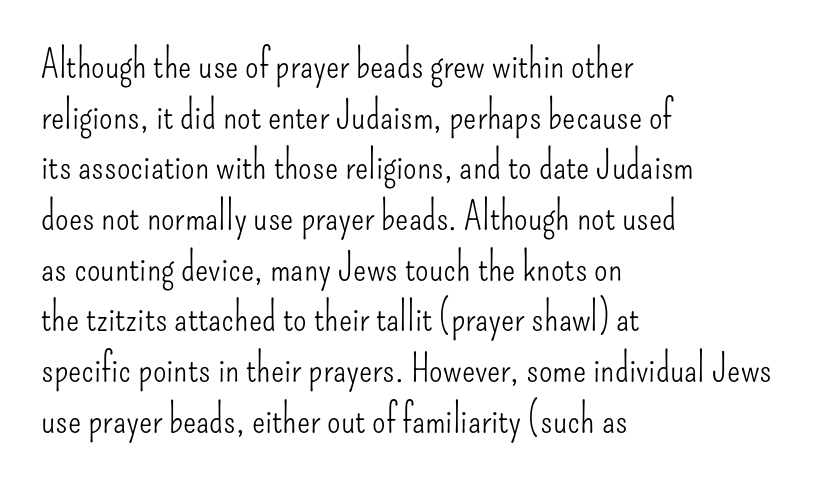
The lines in this sample share a left origin and differ only in where they stop. The characters are drawn with everyday or finer stroke widths. Unlike italic type, these characters show no tilt at all. The specimen omits any rule beneath the text block's lines. Vertically, the passage feels balanced, rows spaced as you'd expect. What kind of face is this? One without serifs — a sans.
